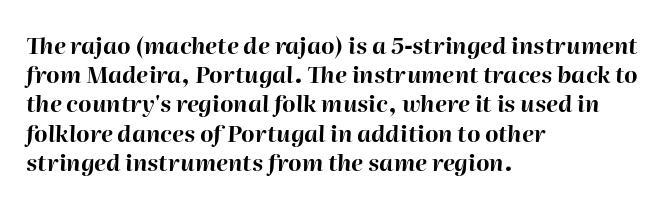
The image shows 23 px bold type, italic (leaning right); set left-aligned, normal line spacing (1.27x), normal letter spacing, not underlined.
